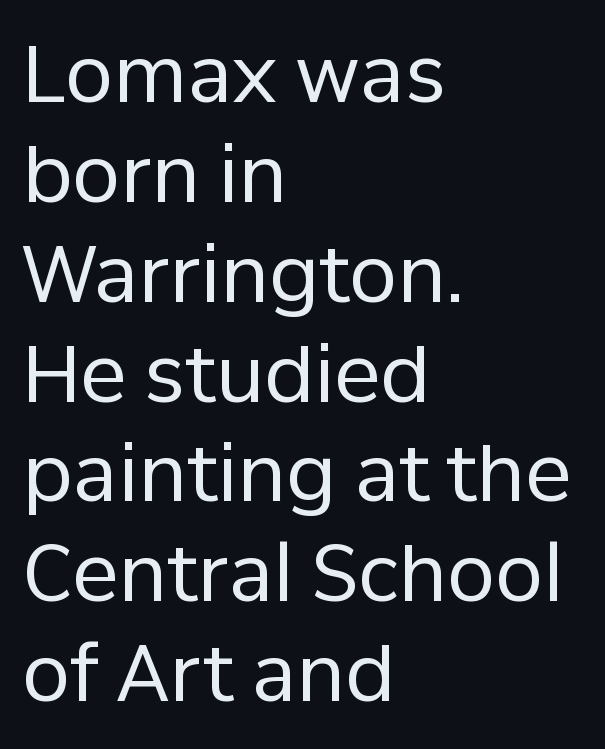
The line texture is even and compact thanks to regular tracking. The block of text has a typical density, with ordinary space between rows. Is the type heavy? It reads as light-to-regular instead. Unlike italic type, these characters show no tilt at all. A sans-serif font was chosen for this passage.
